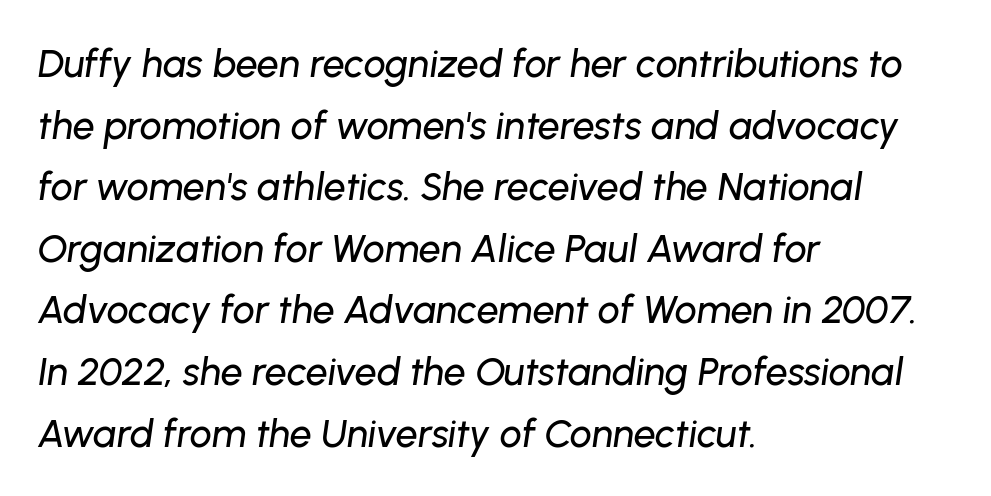
Q: Is the text italic (slanted)? A: Yes, it leans right by about 8 degrees.
Q: Is the text underlined? A: No.
Q: How is the paragraph aligned? A: Left-aligned.
Q: Is the spacing between letters normal or unusually wide? A: Normal.
Q: Is the spacing between lines tight, normal or loose? A: Normal.
Q: Width (condensed, normal, or wide)? A: Normal.
Q: Stroke contrast? A: Low.
Q: x-height? A: Medium.
Q: Monospaced? A: No.
